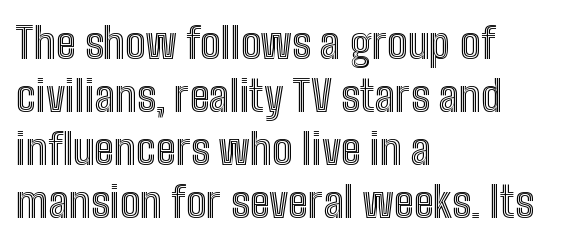
The image shows 43 px condensed type, upright; set left-aligned, line spacing 1.23x, normal letter spacing, not underlined; a medium x-height.
